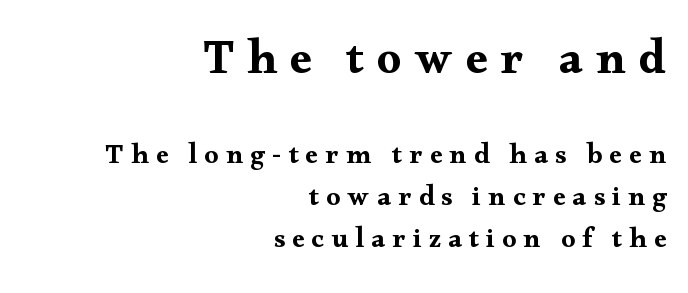
The image shows 49 px wide serif type, upright; set right-aligned, normal line spacing (1.49x), unusually wide letter spacing (+0.26 em), not underlined; the first (top) block is 1.75x larger; medium stroke contrast and a small x-height.
